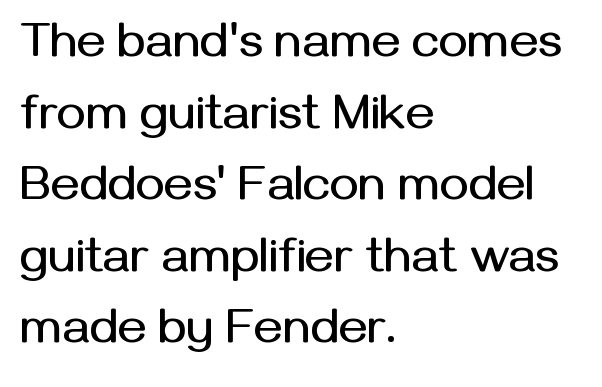
{"serif": "no", "italic": "no", "width": "normal", "stroke_contrast": "medium", "x_height": "medium", "monospaced": "no", "underline": "no", "align": "left", "line_spacing": "normal", "line_spacing_ratio": 1.46, "letter_spacing": "normal", "letter_spacing_em": 0.0, "glyph_px": 49}
